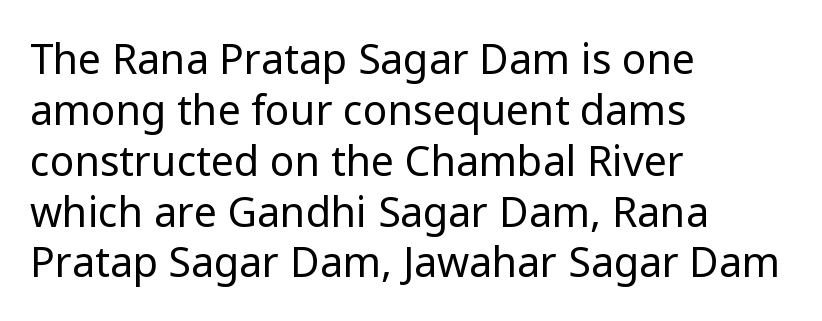
The paragraph has a hard left edge and a soft right edge. Caption: standard tracking, unaltered. Does the type have serifs? No, each stem ends abruptly. You could not count columns in this text — the font is proportionally spaced.
